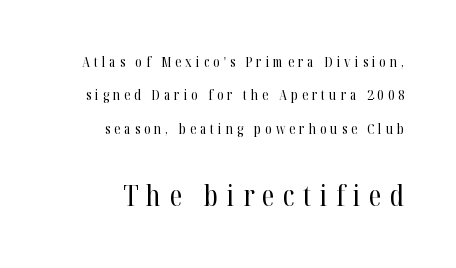
The image shows 29 px regular-weight, condensed serif type, upright; set right-aligned, loose line spacing (2.38x), unusually wide letter spacing (+0.29 em), not underlined; the second (bottom) block is 2.07x larger; high stroke contrast and a medium x-height.
